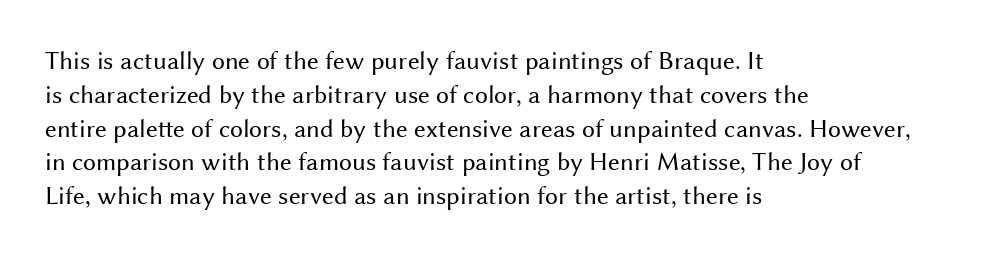
The image shows 26 px text type, upright; set left-aligned, normal line spacing (1.3x), normal letter spacing, not underlined.
